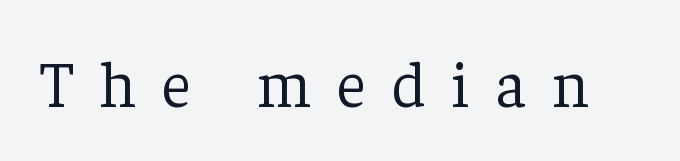
Q: Is the text bold? A: No.
Q: Is the text italic (slanted)? A: No, it is upright.
Q: Is the typeface a serif or a sans-serif typeface? A: Serif.
Q: Is the text underlined? A: No.
Q: Is the spacing between letters normal or unusually wide? A: Unusually wide.
Q: Width (condensed, normal, or wide)? A: Normal.
Q: Stroke contrast? A: Low.
Q: x-height? A: Medium.
Q: Monospaced? A: No.
